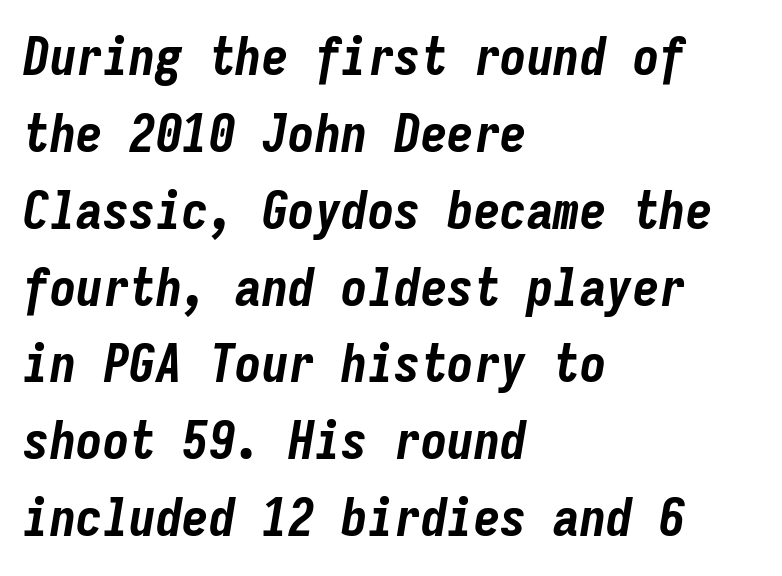
The image shows 53 px bold, condensed type, italic (leaning right), monospaced; set left-aligned, normal line spacing (1.45x), normal letter spacing, not underlined; low stroke contrast and a medium x-height.
